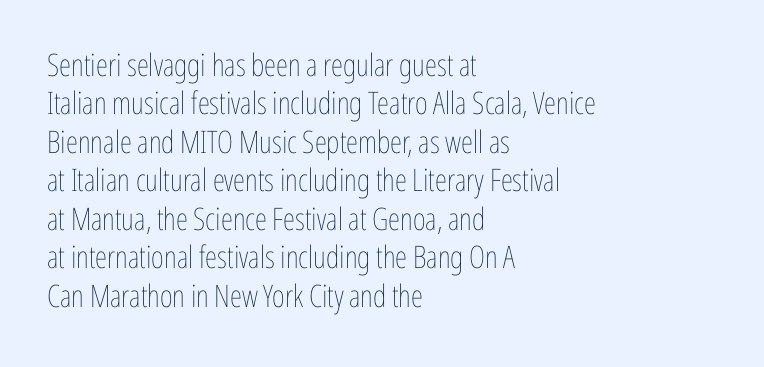
{"italic": "no", "bold": "no", "weight": "thin", "width": "condensed", "stroke_contrast": "low", "x_height": "medium", "monospaced": "no", "underline": "no", "align": "left", "line_spacing_ratio": 1.24, "letter_spacing": "normal", "letter_spacing_em": 0.0, "glyph_px": 31}
